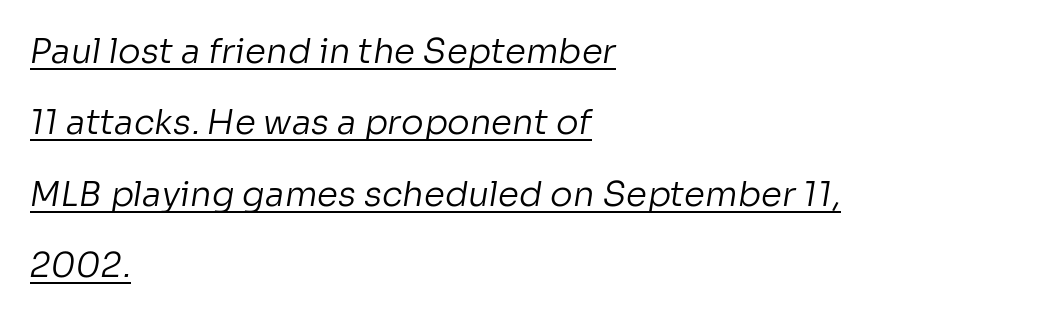
The image shows 34 px regular-weight sans-serif type; set left-aligned, loose line spacing (2.1x), normal letter spacing, underlined; low stroke contrast and a medium x-height.
